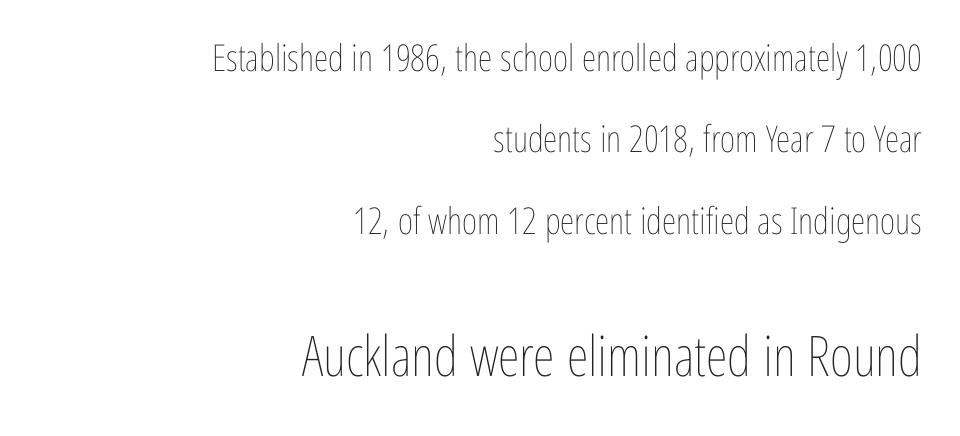
Q: Is the text bold? A: No.
Q: Is the text italic (slanted)? A: No, it is upright.
Q: Is the text underlined? A: No.
Q: How is the paragraph aligned? A: Right-aligned.
Q: Is the spacing between letters normal or unusually wide? A: Normal.
Q: Is the spacing between lines tight, normal or loose? A: Loose.
Q: Which block of text is set in a larger size, the first (top) or the second (bottom)? A: The second (bottom) one.
Q: Width (condensed, normal, or wide)? A: Condensed.
Q: Stroke contrast? A: Low.
Q: x-height? A: Medium.
Q: Monospaced? A: No.
